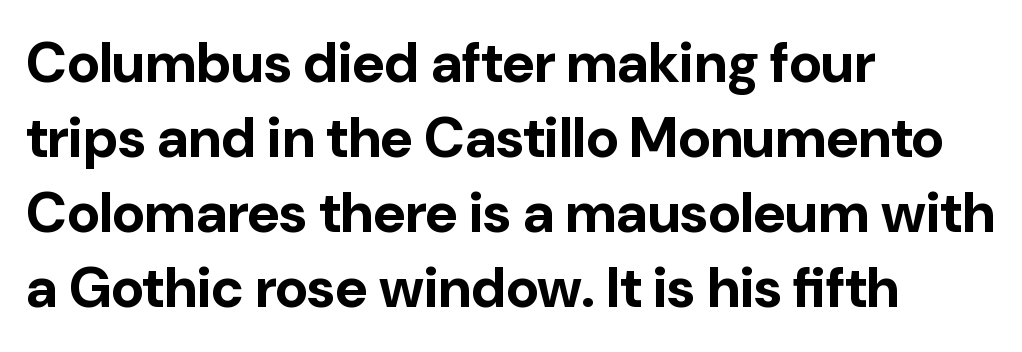
{"serif": "no", "italic": "no", "bold": "yes", "weight": "bold", "width": "normal", "stroke_contrast": "low", "x_height": "medium", "monospaced": "no", "underline": "no", "align": "left", "line_spacing": "normal", "line_spacing_ratio": 1.34, "letter_spacing": "normal", "letter_spacing_em": 0.0, "glyph_px": 56}
